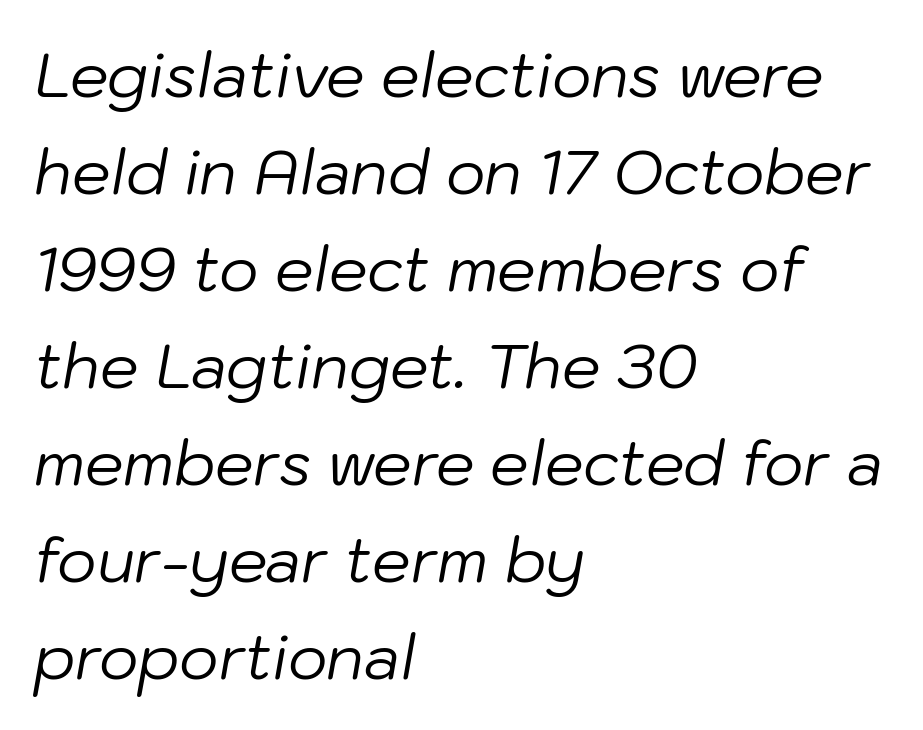
{"italic": "yes", "lean": "right", "slant_degrees": 10, "bold": "no", "weight": "regular", "width": "normal", "stroke_contrast": "low", "x_height": "medium", "monospaced": "no", "underline": "no", "align": "left", "line_spacing": "normal", "line_spacing_ratio": 1.59, "letter_spacing": "normal", "letter_spacing_em": 0.0, "glyph_px": 61}
